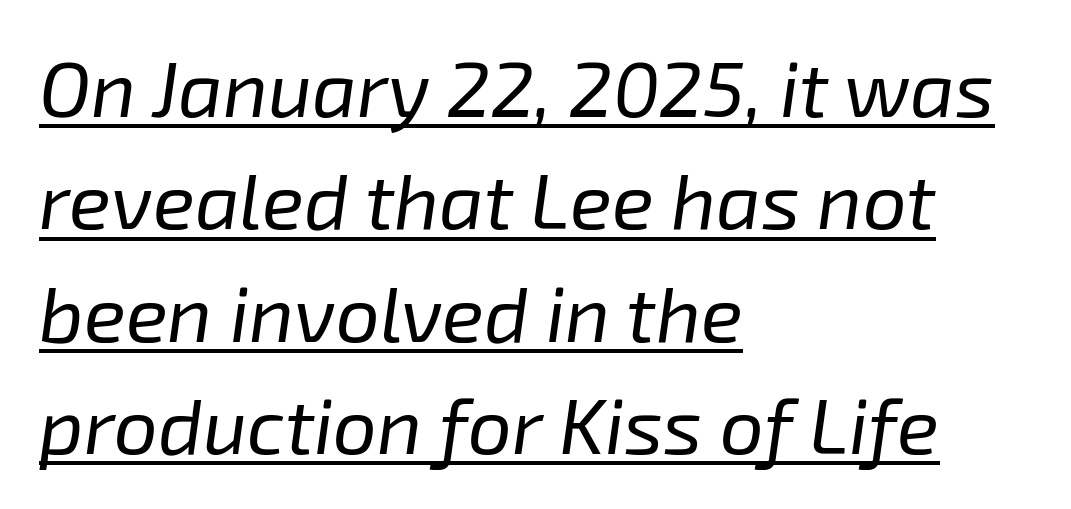
Leading: standard. These lines stack with their left ends in a neat column. A light-to-regular cut is what we see here. Underlined type. The letters advance in unequal steps, a hallmark of proportional type. Does the lettering tilt? It does — this is italic.
